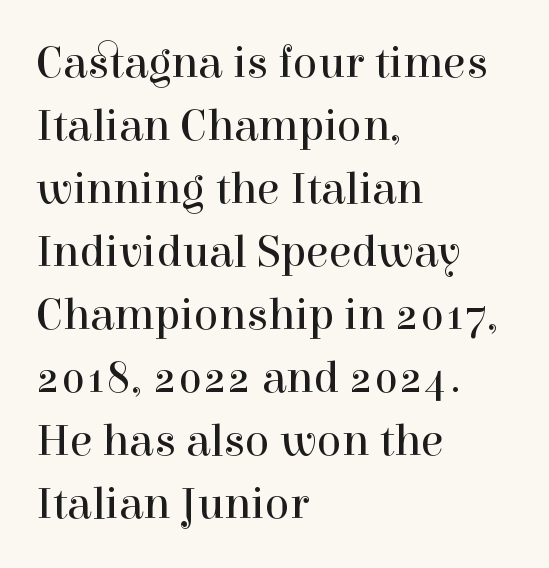
{"serif": "yes", "italic": "no", "bold": "no", "weight": "regular", "width": "normal", "x_height": "medium", "monospaced": "no", "underline": "no", "align": "left", "line_spacing": "normal", "line_spacing_ratio": 1.37, "letter_spacing": "normal", "letter_spacing_em": 0.0, "glyph_px": 46}
